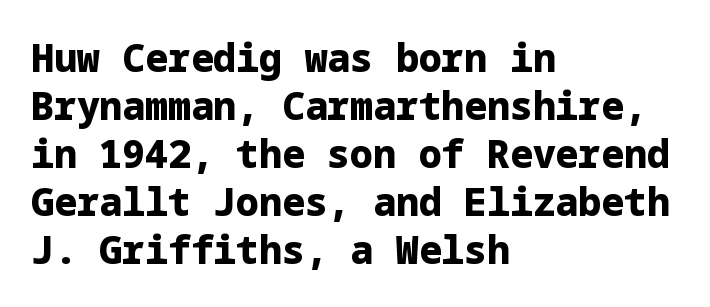
{"serif": "no", "italic": "no", "bold": "yes", "weight": "heavy", "width": "normal", "stroke_contrast": "low", "x_height": "medium", "underline": "no", "align": "left", "line_spacing": "normal", "line_spacing_ratio": 1.26, "letter_spacing": "normal", "letter_spacing_em": 0.0, "glyph_px": 38}
